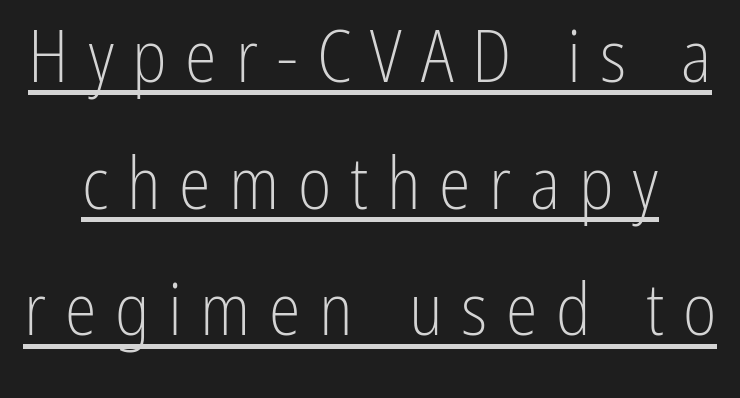
The image shows 72 px light, condensed sans-serif type, upright; set line spacing 1.76x, unusually wide letter spacing (+0.26 em), underlined; low stroke contrast and a medium x-height.
